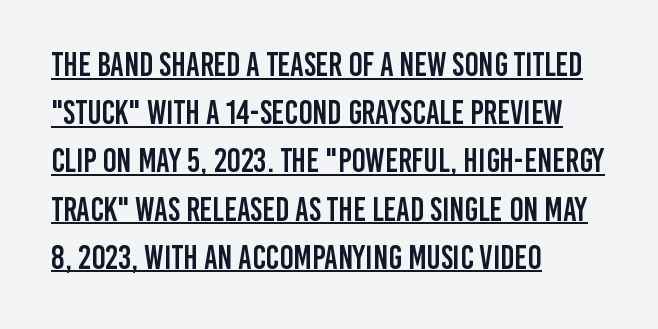
Q: Is the text italic (slanted)? A: No, it is upright.
Q: Is the typeface a serif or a sans-serif typeface? A: Sans-serif.
Q: Is the text underlined? A: Yes.
Q: How is the paragraph aligned? A: Left-aligned.
Q: Is the spacing between letters normal or unusually wide? A: Normal.
Q: Is the spacing between lines tight, normal or loose? A: Normal.
Q: Width (condensed, normal, or wide)? A: Condensed.
Q: Stroke contrast? A: Low.
Q: x-height? A: Large.
Q: Monospaced? A: No.
